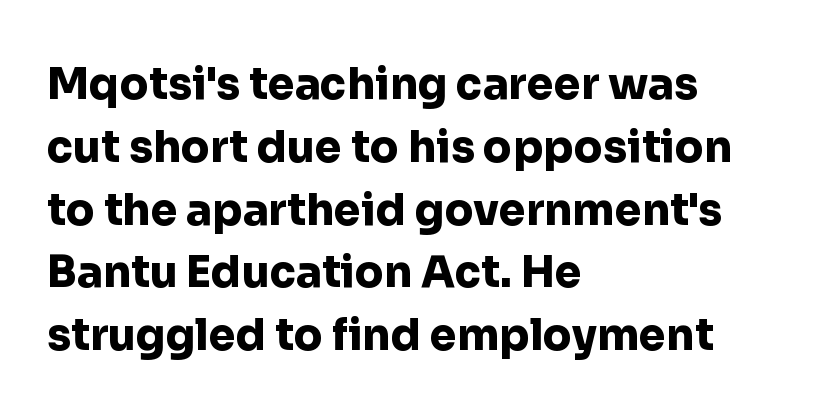
Q: Is the text bold? A: Yes.
Q: Is the text italic (slanted)? A: No, it is upright.
Q: Is the typeface a serif or a sans-serif typeface? A: Sans-serif.
Q: Is the text underlined? A: No.
Q: How is the paragraph aligned? A: Left-aligned.
Q: Is the spacing between letters normal or unusually wide? A: Normal.
Q: Is the spacing between lines tight, normal or loose? A: Normal.
Q: Width (condensed, normal, or wide)? A: Normal.
Q: Stroke contrast? A: Low.
Q: x-height? A: Medium.
Q: Monospaced? A: No.
